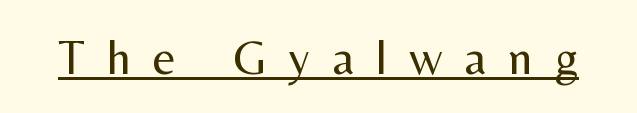
The image shows 49 px regular-weight sans-serif type, upright; set unusually wide letter spacing (+0.45 em), underlined; medium stroke contrast and a medium x-height.
